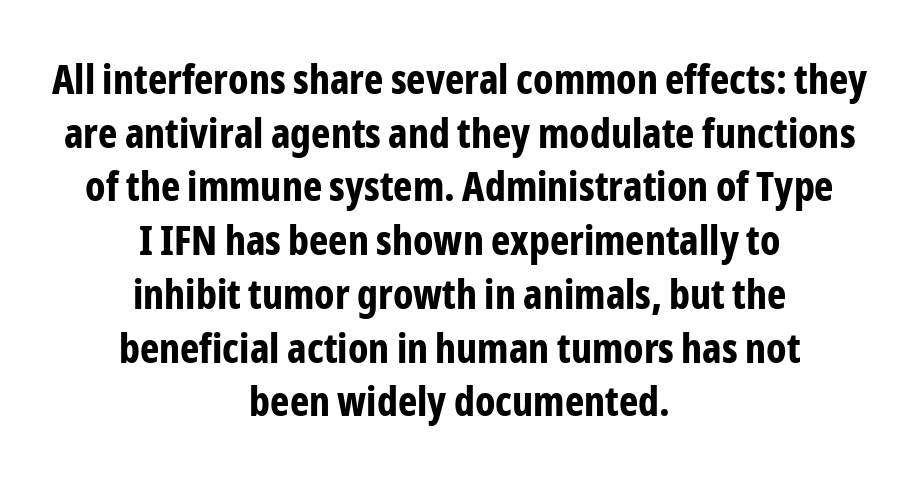
{"serif": "no", "italic": "no", "bold": "yes", "weight": "bold", "width": "condensed", "stroke_contrast": "low", "x_height": "medium", "monospaced": "no", "underline": "no", "align": "center", "line_spacing": "normal", "line_spacing_ratio": 1.31, "letter_spacing": "normal", "letter_spacing_em": 0.0, "glyph_px": 41}
